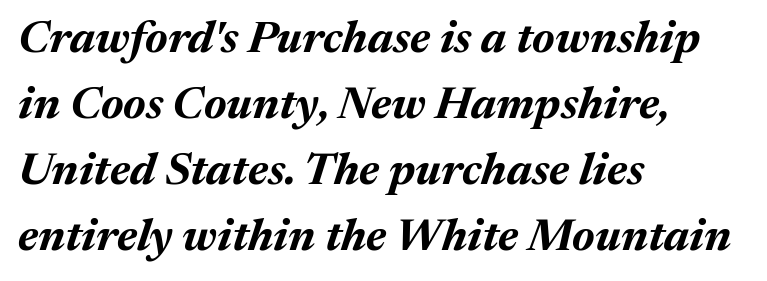
A typesetter would call this zero additional tracking. Bold? Absolutely — the strokes are thick and heavy. Glance below the letters and you will spot only blank space. The glyphs look as if they've been sheared to an angle. Is this a fixed-width face? No — the glyphs have proportional, varying widths.
